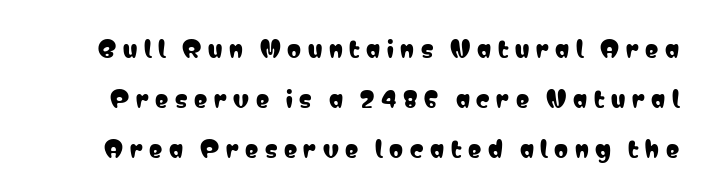
The image shows 22 px text type, upright; set loose line spacing (2.28x), unusually wide letter spacing (+0.3 em), not underlined.
